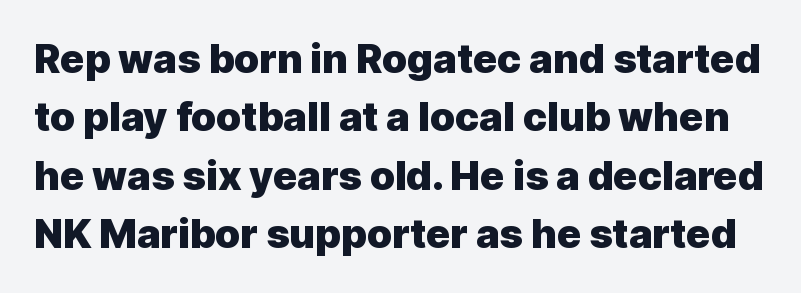
{"serif": "no", "italic": "no", "bold": "yes", "weight": "heavy", "width": "normal", "x_height": "medium", "monospaced": "no", "underline": "no", "line_spacing": "normal", "line_spacing_ratio": 1.46, "letter_spacing": "normal", "letter_spacing_em": 0.0, "glyph_px": 40}
